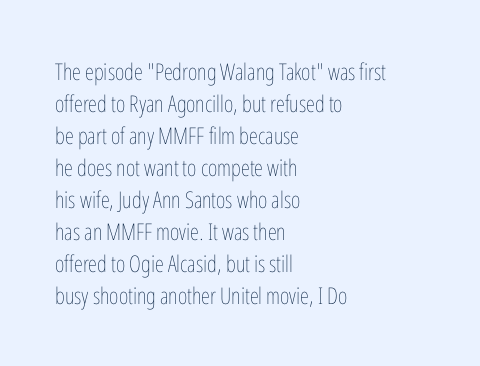
Q: Is the text bold? A: No.
Q: Is the text italic (slanted)? A: No, it is upright.
Q: Is the text underlined? A: No.
Q: How is the paragraph aligned? A: Left-aligned.
Q: Is the spacing between letters normal or unusually wide? A: Normal.
Q: Is the spacing between lines tight, normal or loose? A: Normal.
